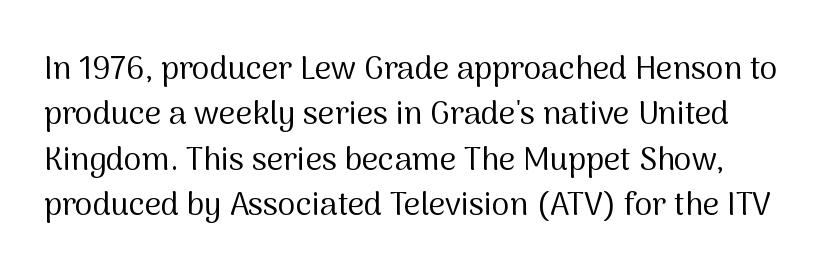
{"serif": "no", "italic": "no", "bold": "no", "weight": "regular", "width": "normal", "stroke_contrast": "medium", "x_height": "medium", "monospaced": "no", "underline": "no", "line_spacing": "normal", "line_spacing_ratio": 1.42, "letter_spacing": "normal", "letter_spacing_em": 0.0, "glyph_px": 32}
